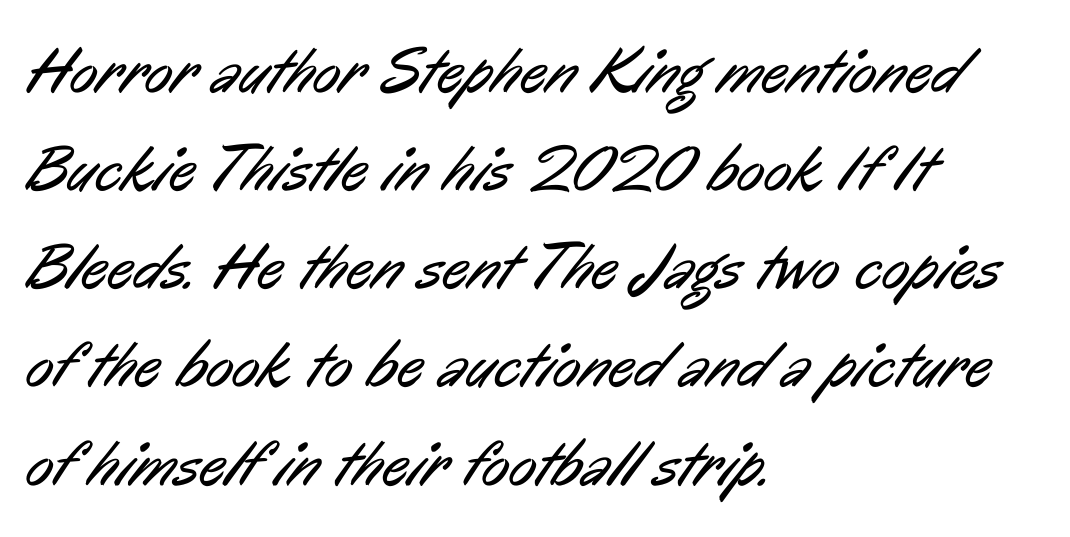
Are there feet on the stems? There aren't — it's a sans. Line beginnings align vertically; line endings do not. Does extra space separate the letters? No, they use regular spacing. Weight: not bold — regular or lighter. Has an underline been added? It has not. Vertical spacing — default.
